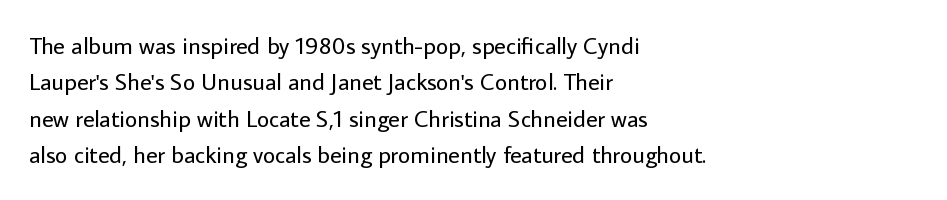
The image shows 24 px text type, upright; set left-aligned, normal line spacing (1.52x), normal letter spacing, not underlined.
